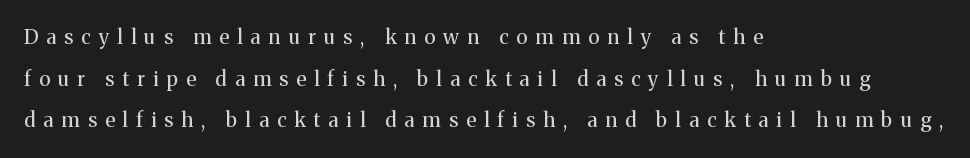
Q: Is the text bold? A: No.
Q: Is the text italic (slanted)? A: No, it is upright.
Q: Is the text underlined? A: No.
Q: How is the paragraph aligned? A: Left-aligned.
Q: Is the spacing between letters normal or unusually wide? A: Unusually wide.
Q: Is the spacing between lines tight, normal or loose? A: Loose.
